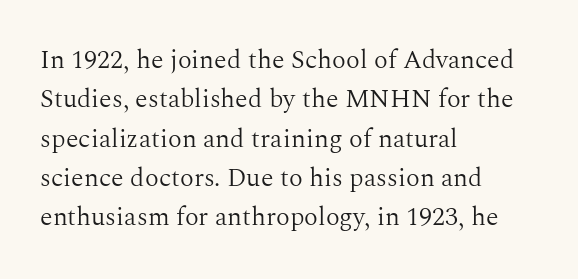
Q: Is the text bold? A: No.
Q: Is the text italic (slanted)? A: No, it is upright.
Q: Is the text underlined? A: No.
Q: How is the paragraph aligned? A: Left-aligned.
Q: Is the spacing between letters normal or unusually wide? A: Normal.
Q: Is the spacing between lines tight, normal or loose? A: Normal.
